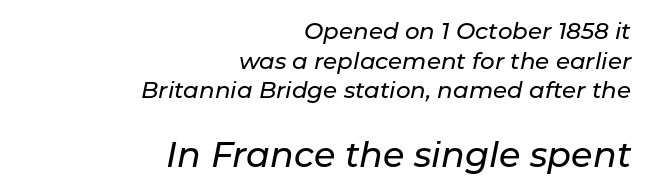
{"italic": "yes", "lean": "right", "slant_degrees": 11, "width": "normal", "stroke_contrast": "low", "x_height": "medium", "monospaced": "no", "underline": "no", "align": "right", "line_spacing": "normal", "line_spacing_ratio": 1.29, "letter_spacing": "normal", "letter_spacing_em": 0.0, "larger_block": "second", "size_ratio": 1.52, "glyph_px": 35}
